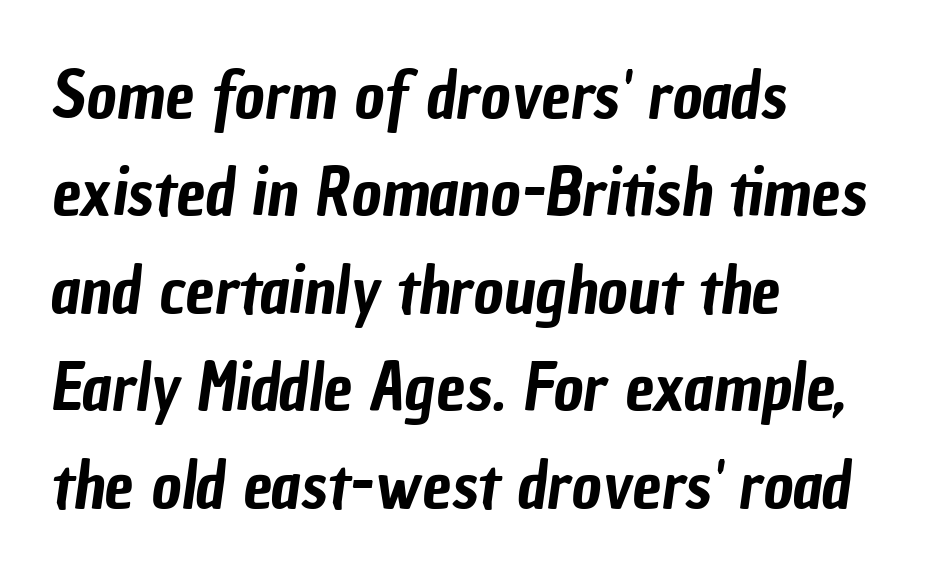
The ragged edge is on the right, which tells us the setting is flush left. You could not count columns in this text — the font is proportionally spaced. There is no visible air inserted between adjacent glyphs. Line spacing here is normal. Is this a sans? Yes — the strokes have no serifs. Unmarked baselines from the first word to the last.
